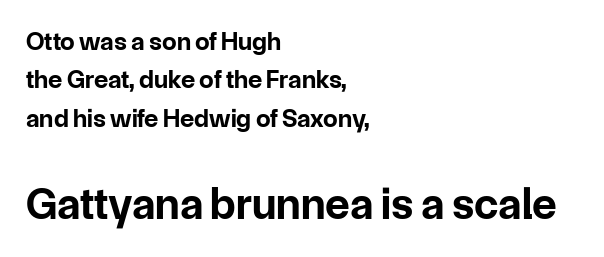
Q: Is the text bold? A: Yes.
Q: Is the text italic (slanted)? A: No, it is upright.
Q: Is the typeface a serif or a sans-serif typeface? A: Sans-serif.
Q: Is the text underlined? A: No.
Q: How is the paragraph aligned? A: Left-aligned.
Q: Is the spacing between letters normal or unusually wide? A: Normal.
Q: Is the spacing between lines tight, normal or loose? A: Normal.
Q: Which block of text is set in a larger size, the first (top) or the second (bottom)? A: The second (bottom) one.
Q: Width (condensed, normal, or wide)? A: Normal.
Q: Stroke contrast? A: Low.
Q: x-height? A: Medium.
Q: Monospaced? A: No.
